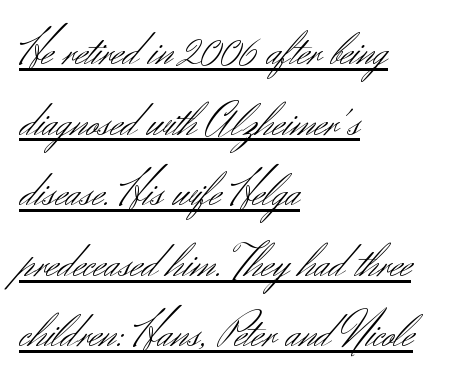
Q: Is the text bold? A: No.
Q: Is the text italic (slanted)? A: Yes.
Q: Is the typeface a serif or a sans-serif typeface? A: Sans-serif.
Q: Is the text underlined? A: Yes.
Q: How is the paragraph aligned? A: Left-aligned.
Q: Is the spacing between letters normal or unusually wide? A: Normal.
Q: Is the spacing between lines tight, normal or loose? A: Normal.
Q: Width (condensed, normal, or wide)? A: Normal.
Q: Stroke contrast? A: Medium.
Q: x-height? A: Small.
Q: Monospaced? A: No.
